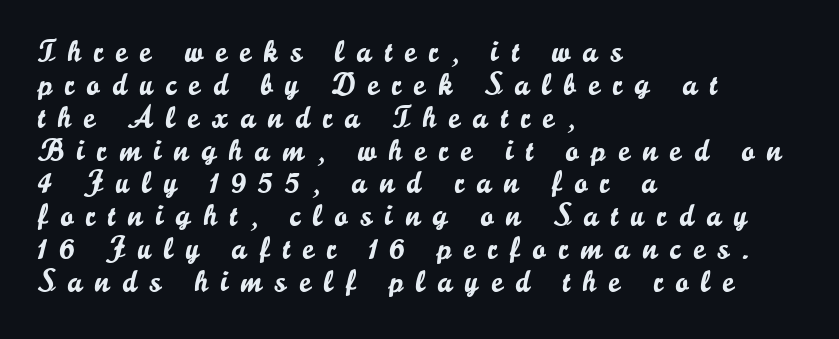
The image shows 31 px sans-serif type; set left-aligned, tight line spacing (1.06x), unusually wide letter spacing (+0.41 em), not underlined; low stroke contrast and a small x-height.
